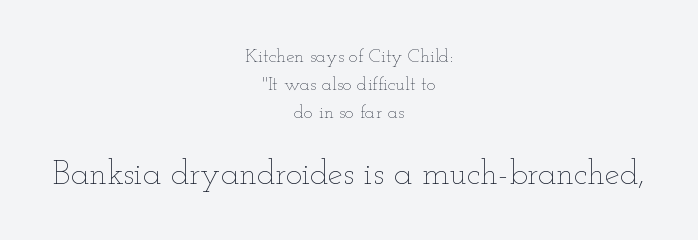
The image shows 34 px thin, wide type, upright; set centered, normal line spacing (1.47x), normal letter spacing, not underlined; the second (bottom) block is 1.79x larger; low stroke contrast and a small x-height.
